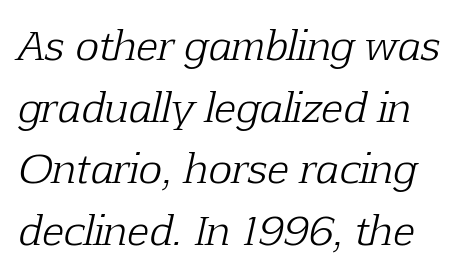
Q: Is the text bold? A: No.
Q: Is the text italic (slanted)? A: Yes, it leans right by about 12 degrees.
Q: Is the typeface a serif or a sans-serif typeface? A: Serif.
Q: Is the text underlined? A: No.
Q: Is the spacing between letters normal or unusually wide? A: Normal.
Q: Is the spacing between lines tight, normal or loose? A: Normal.
Q: Width (condensed, normal, or wide)? A: Normal.
Q: Stroke contrast? A: Low.
Q: x-height? A: Medium.
Q: Monospaced? A: No.
